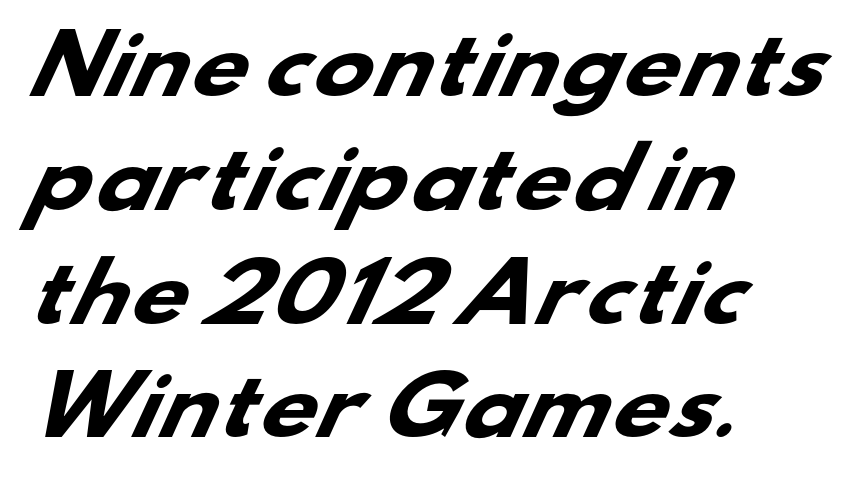
Spacing verdict: proportional, widths tailored to each character. Is the type bold? Yes — the strokes are clearly thick and heavy. These lines are set flush left with a ragged right edge. Lines of text with bare space underneath. The leading is moderate, giving the passage an even texture. Look at the bottom of the vertical strokes: they stop flat, with no serifs.
